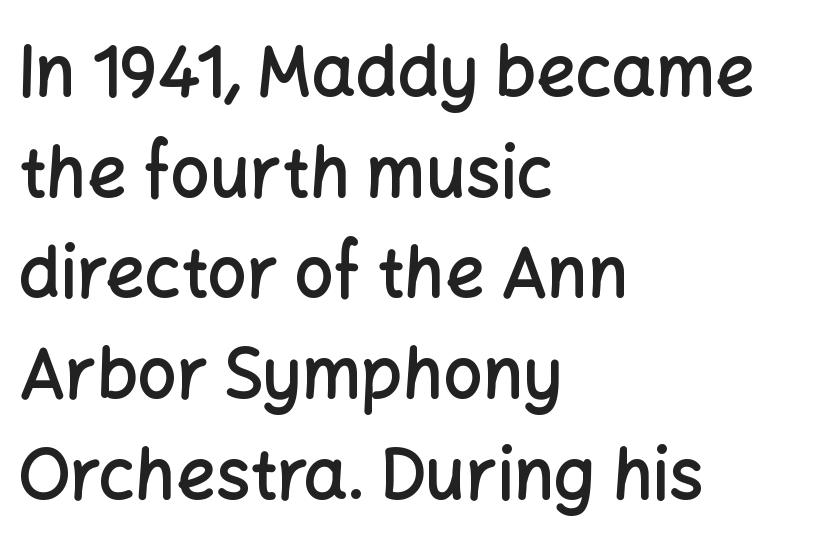
{"serif": "no", "italic": "no", "bold": "semi", "weight": "semibold", "width": "normal", "stroke_contrast": "low", "x_height": "medium", "monospaced": "no", "underline": "no", "align": "left", "line_spacing": "normal", "line_spacing_ratio": 1.46, "letter_spacing": "normal", "letter_spacing_em": 0.0, "glyph_px": 69}
